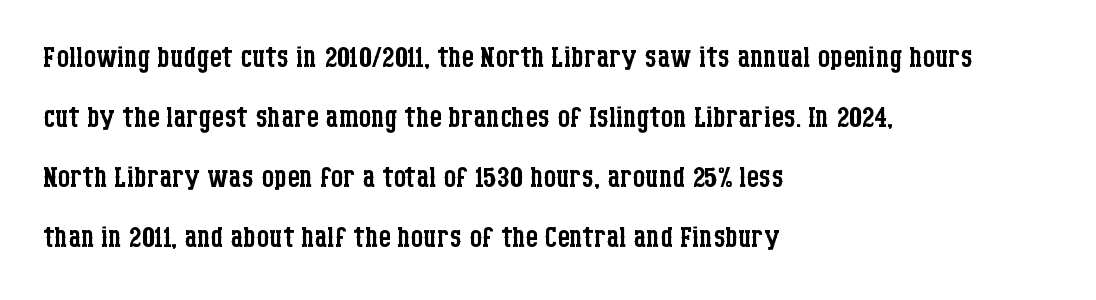
{"serif": "yes", "italic": "no", "bold": "no", "weight": "regular", "width": "condensed", "stroke_contrast": "low", "x_height": "large", "monospaced": "no", "underline": "no", "align": "left", "line_spacing": "normal", "line_spacing_ratio": 1.54, "letter_spacing": "normal", "letter_spacing_em": 0.0, "glyph_px": 39}
